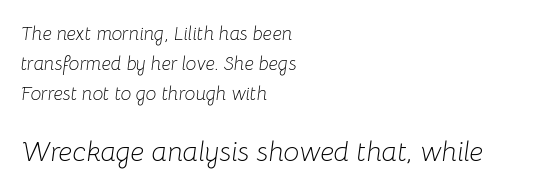
{"italic": "yes", "lean": "right", "slant_degrees": 8, "bold": "no", "weight": "light", "width": "normal", "stroke_contrast": "low", "x_height": "medium", "monospaced": "no", "underline": "no", "align": "left", "line_spacing": "normal", "line_spacing_ratio": 1.57, "letter_spacing": "normal", "letter_spacing_em": 0.0, "larger_block": "second", "size_ratio": 1.47, "glyph_px": 28}
